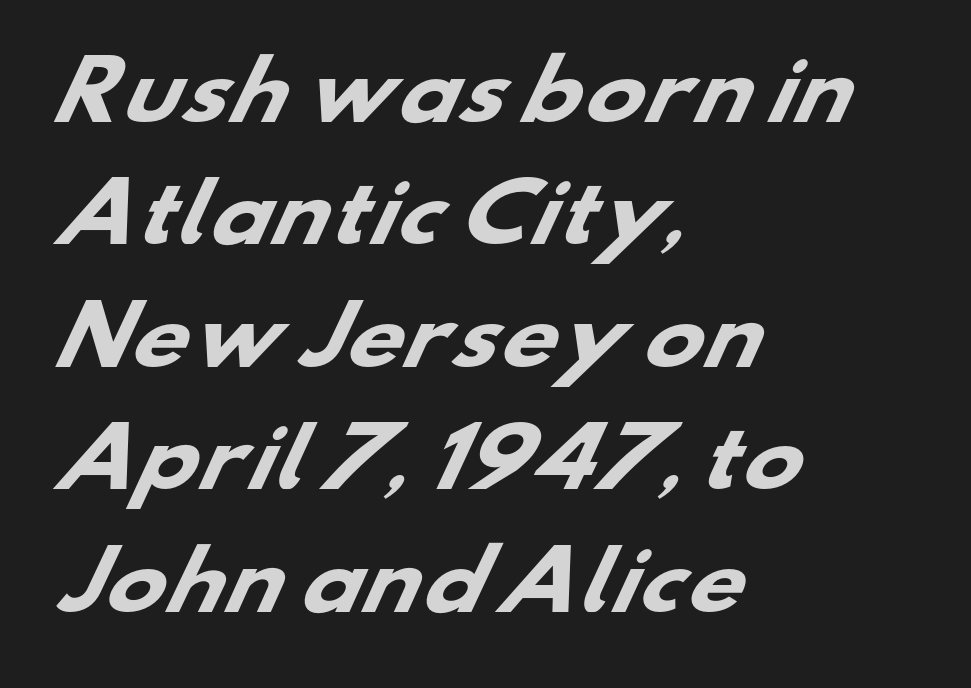
The image shows 79 px heavy, wide sans-serif type; set left-aligned, normal line spacing (1.55x), normal letter spacing, not underlined; low stroke contrast and a small x-height.
